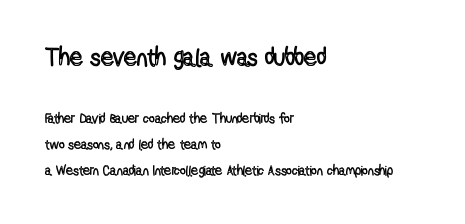
Q: Is the text italic (slanted)? A: No, it is upright.
Q: Is the text underlined? A: No.
Q: How is the paragraph aligned? A: Left-aligned.
Q: Is the spacing between letters normal or unusually wide? A: Normal.
Q: Which block of text is set in a larger size, the first (top) or the second (bottom)? A: The first (top) one.
